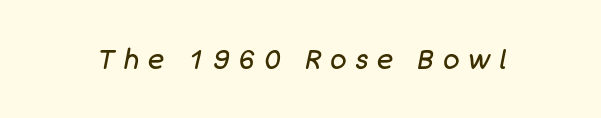
{"italic": "yes", "lean": "right", "slant_degrees": 11, "bold": "no", "underline": "no", "letter_spacing": "wide", "letter_spacing_em": 0.34, "glyph_px": 27}
